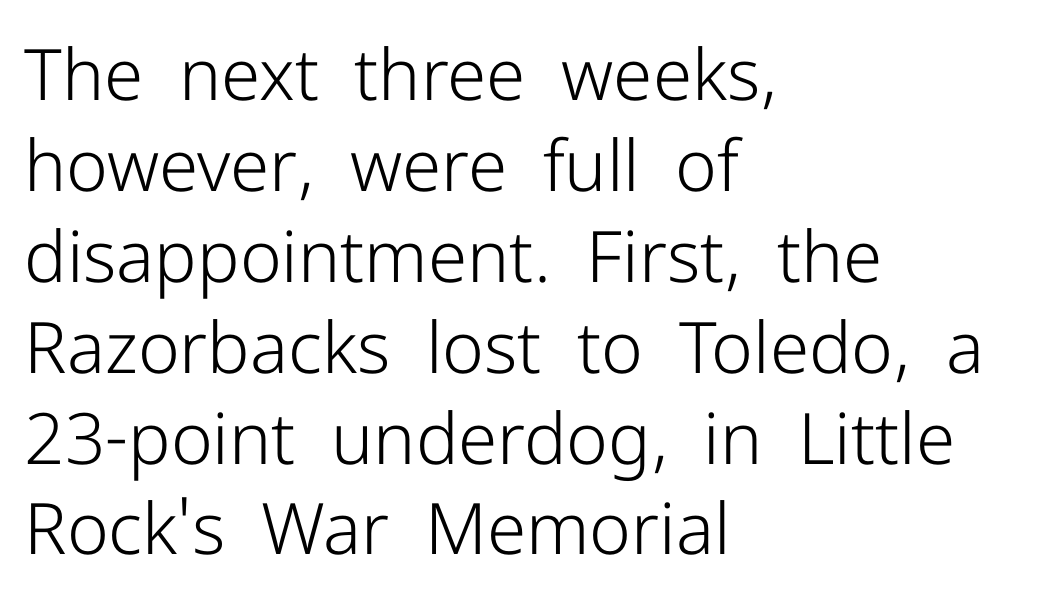
The image shows 71 px light sans-serif type, upright; set left-aligned, normal line spacing (1.28x), normal letter spacing, not underlined; low stroke contrast and a medium x-height.
